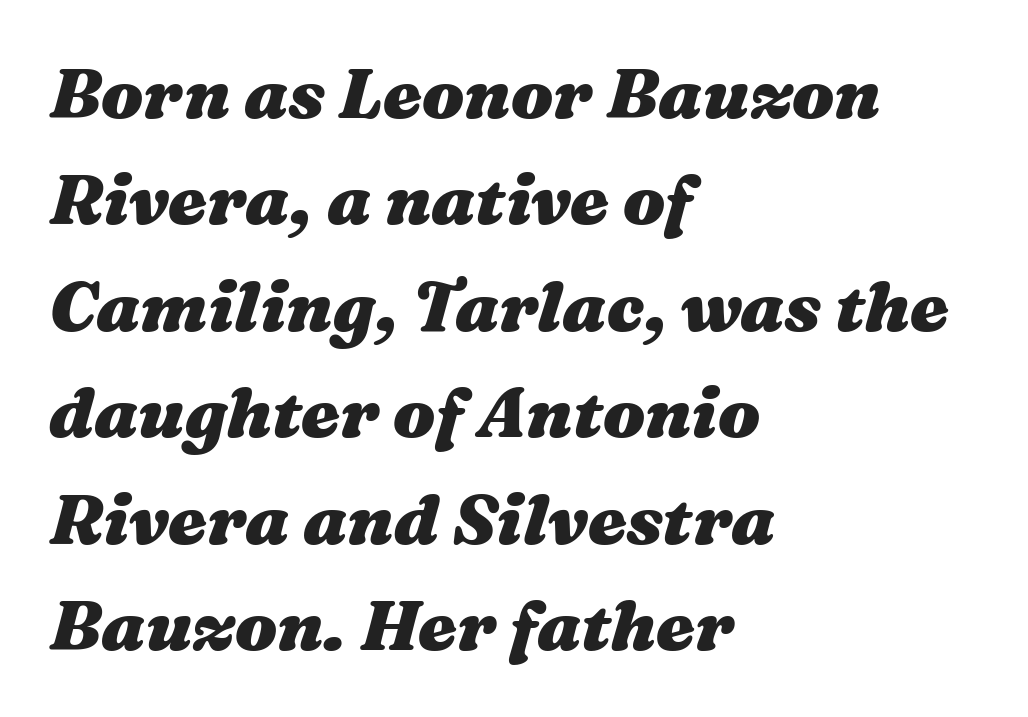
The image shows 70 px heavy, wide type, italic (leaning right); set left-aligned, normal line spacing (1.52x), normal letter spacing, not underlined; medium stroke contrast and a medium x-height.
